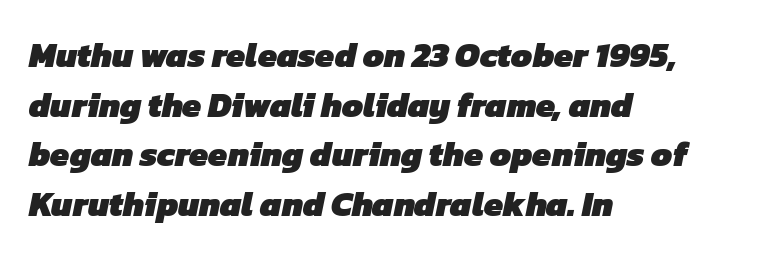
Q: Is the text bold? A: Yes.
Q: Is the typeface a serif or a sans-serif typeface? A: Sans-serif.
Q: Is the text underlined? A: No.
Q: How is the paragraph aligned? A: Left-aligned.
Q: Is the spacing between letters normal or unusually wide? A: Normal.
Q: Is the spacing between lines tight, normal or loose? A: Normal.
Q: Width (condensed, normal, or wide)? A: Normal.
Q: Stroke contrast? A: Low.
Q: x-height? A: Medium.
Q: Monospaced? A: No.
